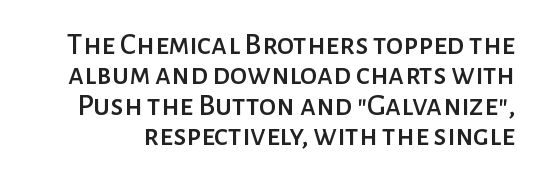
The image shows 31 px sans-serif type, upright; set tight line spacing (0.98x), normal letter spacing, not underlined; low stroke contrast and a medium x-height.
